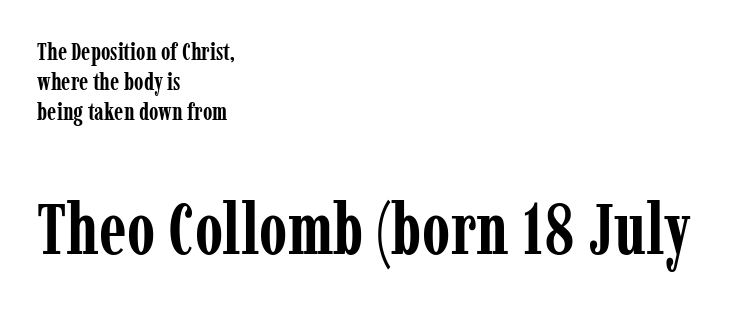
The image shows 72 px semibold, condensed serif type, upright; set left-aligned, normal line spacing (1.26x), normal letter spacing, not underlined; the second (bottom) block is 3.0x larger; low stroke contrast and a medium x-height.
